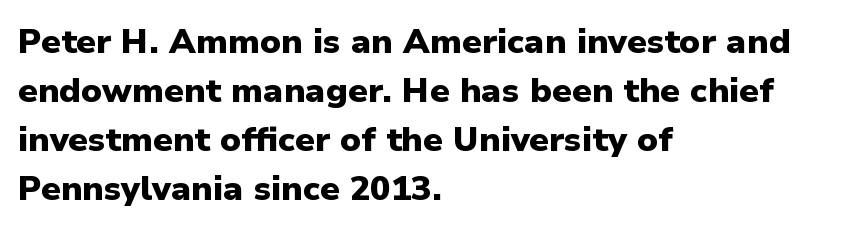
{"serif": "no", "italic": "no", "bold": "yes", "weight": "heavy", "width": "normal", "stroke_contrast": "low", "x_height": "medium", "monospaced": "no", "underline": "no", "align": "left", "line_spacing": "normal", "line_spacing_ratio": 1.44, "letter_spacing": "normal", "letter_spacing_em": 0.0, "glyph_px": 34}
